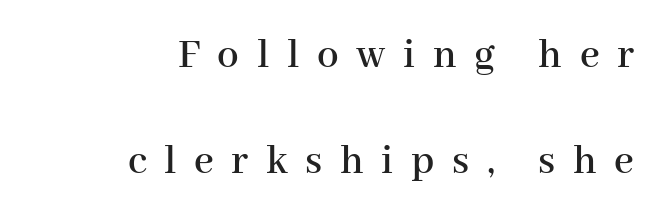
Q: Is the text italic (slanted)? A: No, it is upright.
Q: Is the typeface a serif or a sans-serif typeface? A: Serif.
Q: Is the text underlined? A: No.
Q: How is the paragraph aligned? A: Right-aligned.
Q: Is the spacing between letters normal or unusually wide? A: Unusually wide.
Q: Is the spacing between lines tight, normal or loose? A: Loose.
Q: Width (condensed, normal, or wide)? A: Normal.
Q: Stroke contrast? A: High.
Q: x-height? A: Medium.
Q: Monospaced? A: No.
